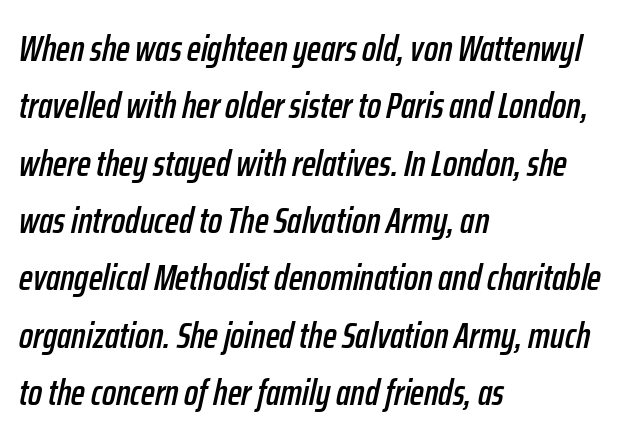
The image shows 37 px condensed type, italic (leaning right); set left-aligned, normal line spacing (1.55x), normal letter spacing, not underlined; low stroke contrast and a medium x-height.
